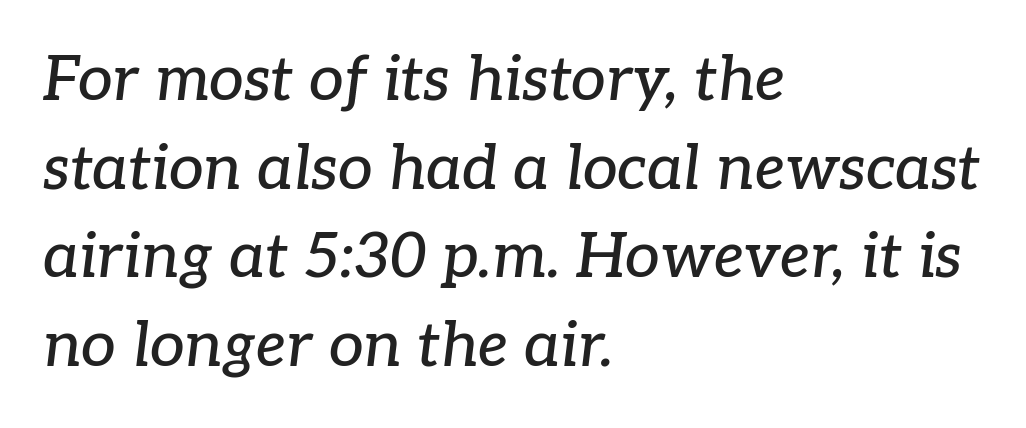
Compared with ordinary roman type, these characters are visibly tilted. The foot of each line stays bare and open. The letters advance in unequal steps, a hallmark of proportional type. Stroke terminals: seriffed. The face used here is rendered with its standard letterfit.
